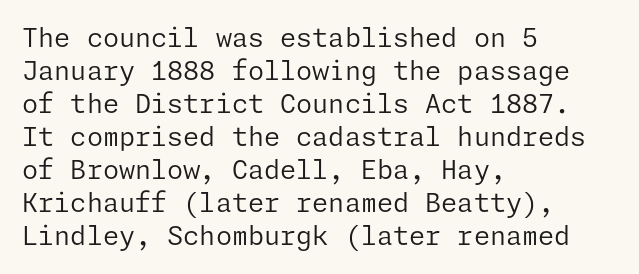
Q: Is the text bold? A: No.
Q: Is the text italic (slanted)? A: No, it is upright.
Q: Is the text underlined? A: No.
Q: How is the paragraph aligned? A: Left-aligned.
Q: Is the spacing between letters normal or unusually wide? A: Normal.
Q: Is the spacing between lines tight, normal or loose? A: Normal.
